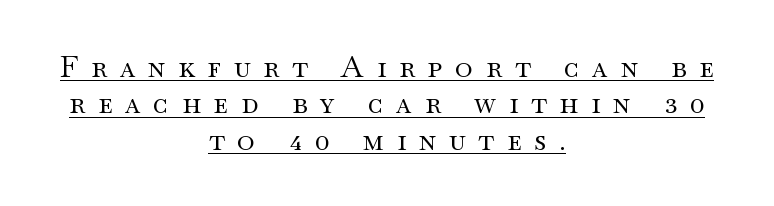
You could not count columns in this text — the font is proportionally spaced. A quiet, ordinary-to-light weight characterises the typeface. The words here are underlined. Tall strokes in this sample are plumb rather than angled. Stroke terminals: seriffed. The tracking reads as deliberately expanded to a designer's eye.
